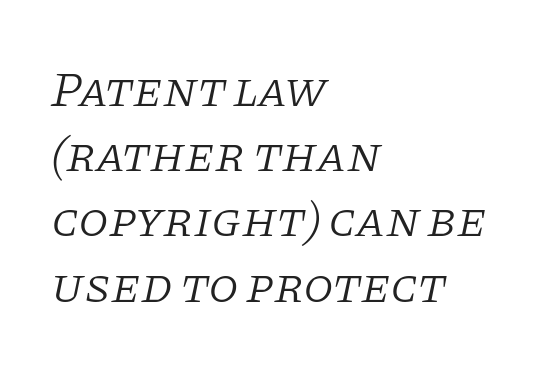
{"serif": "yes", "italic": "yes", "lean": "right", "slant_degrees": 11, "bold": "no", "weight": "light", "width": "normal", "stroke_contrast": "low", "x_height": "large", "monospaced": "no", "underline": "no", "align": "left", "line_spacing": "normal", "line_spacing_ratio": 1.33, "letter_spacing": "normal", "letter_spacing_em": 0.0, "glyph_px": 49}
